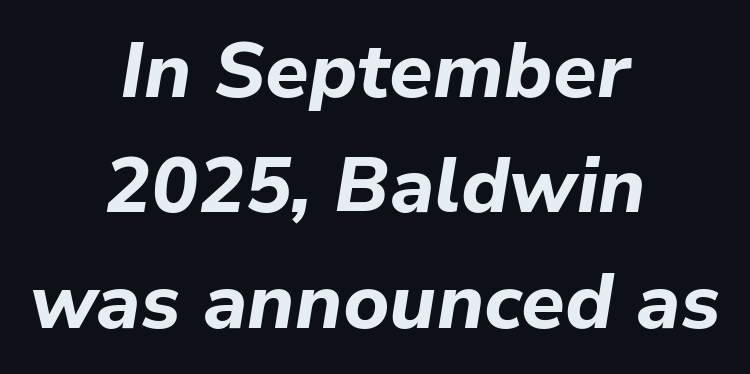
Q: Is the text bold? A: Yes.
Q: Is the text italic (slanted)? A: Yes, it leans right by about 9 degrees.
Q: Is the text underlined? A: No.
Q: How is the paragraph aligned? A: Centered.
Q: Is the spacing between letters normal or unusually wide? A: Normal.
Q: Is the spacing between lines tight, normal or loose? A: Normal.
Q: Width (condensed, normal, or wide)? A: Normal.
Q: Stroke contrast? A: Low.
Q: x-height? A: Medium.
Q: Monospaced? A: No.
